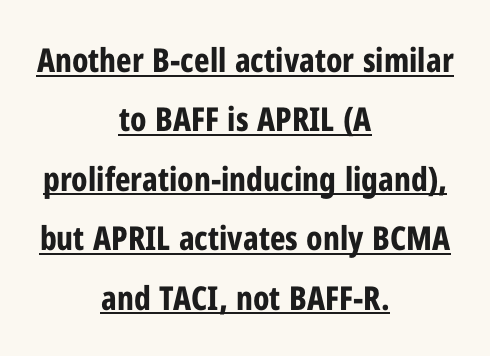
Horizontally, the lines are justified to the midpoint only. Note the varied advance widths — an 'i' is clearly narrower than an 'm'. Upright lettering throughout. The glyphs are accompanied by a horizontal stroke just below them.
